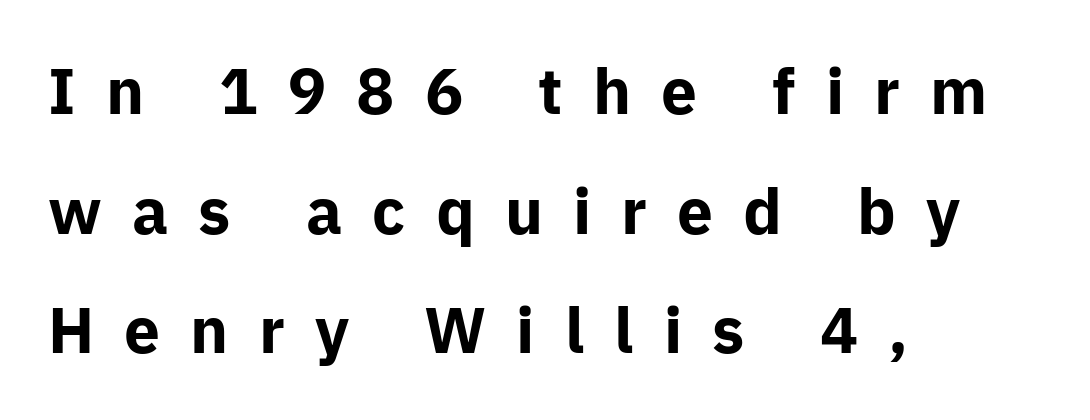
{"serif": "no", "italic": "no", "bold": "yes", "weight": "bold", "width": "normal", "stroke_contrast": "low", "x_height": "medium", "monospaced": "no", "underline": "no", "align": "left", "line_spacing_ratio": 1.87, "letter_spacing": "wide", "letter_spacing_em": 0.47, "glyph_px": 64}
